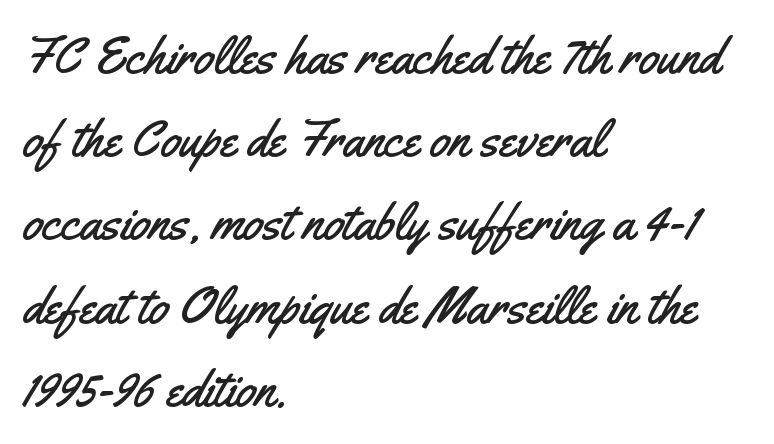
The image shows 52 px condensed sans-serif type; set left-aligned, normal line spacing (1.6x), normal letter spacing, not underlined; medium stroke contrast and a small x-height.
